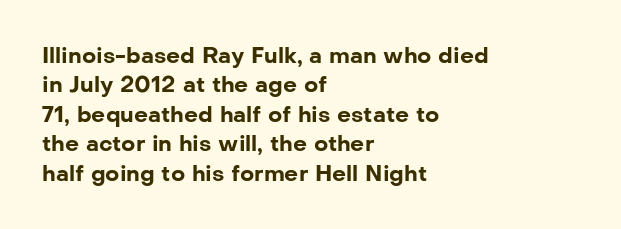
{"italic": "no", "bold": "yes", "underline": "no", "align": "left", "line_spacing": "normal", "line_spacing_ratio": 1.34, "letter_spacing": "normal", "letter_spacing_em": 0.0, "glyph_px": 22}
